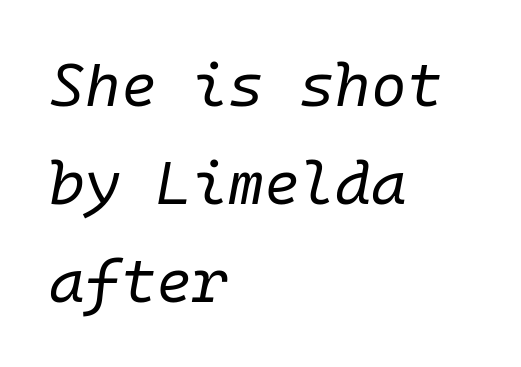
One-word summary of the alignment: left. The letters are slanted; this is an italic face. These glyphs show unthickened strokes, regular width or finer. A normal amount of white space separates one row of letters from the next. This sample has the even, mechanical cadence of fixed-width lettering.
